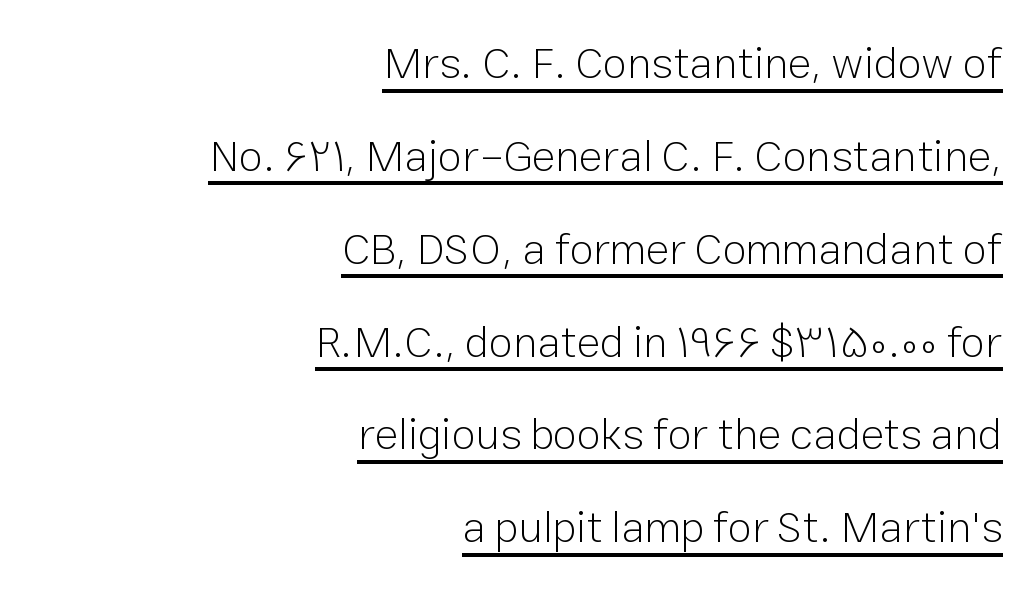
The image shows 44 px light sans-serif type, upright; set right-aligned, loose line spacing (2.11x), normal letter spacing, underlined; low stroke contrast and a medium x-height.
